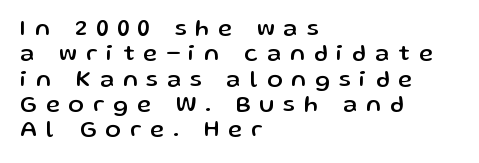
{"italic": "no", "underline": "no", "align": "left", "line_spacing": "tight", "line_spacing_ratio": 1.1, "letter_spacing": "wide", "letter_spacing_em": 0.4, "glyph_px": 23}
